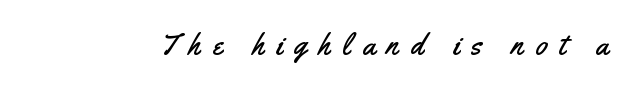
Q: Is the text italic (slanted)? A: Yes.
Q: Is the typeface a serif or a sans-serif typeface? A: Sans-serif.
Q: Is the text underlined? A: No.
Q: Is the spacing between letters normal or unusually wide? A: Unusually wide.
Q: Width (condensed, normal, or wide)? A: Condensed.
Q: Stroke contrast? A: Medium.
Q: x-height? A: Small.
Q: Monospaced? A: No.
